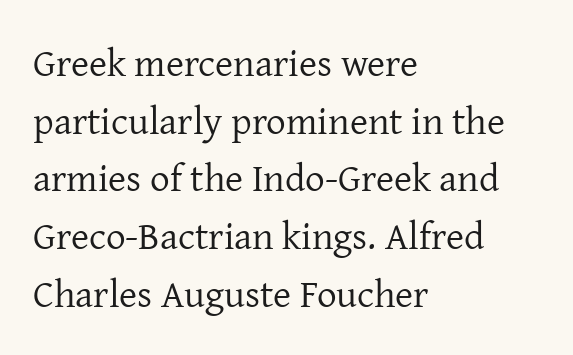
{"serif": "yes", "italic": "no", "bold": "no", "weight": "regular", "width": "normal", "stroke_contrast": "low", "x_height": "medium", "monospaced": "no", "underline": "no", "align": "left", "line_spacing": "normal", "line_spacing_ratio": 1.48, "letter_spacing": "normal", "letter_spacing_em": 0.0, "glyph_px": 39}
